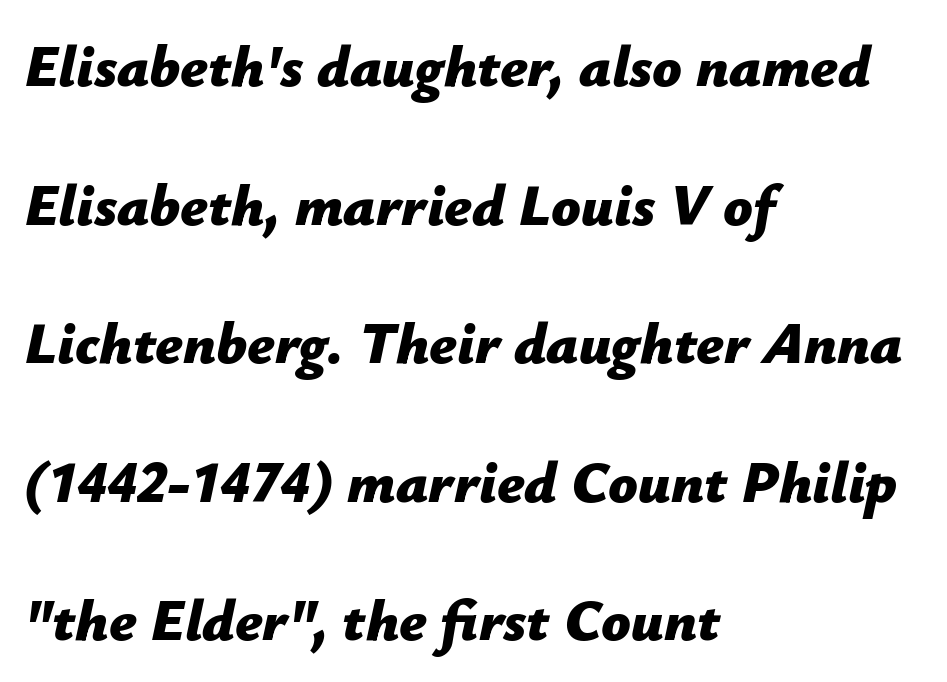
{"italic": "yes", "lean": "right", "slant_degrees": 12, "bold": "yes", "weight": "bold", "width": "normal", "stroke_contrast": "low", "x_height": "medium", "monospaced": "no", "underline": "no", "align": "left", "line_spacing": "loose", "line_spacing_ratio": 2.39, "letter_spacing": "normal", "letter_spacing_em": 0.0, "glyph_px": 58}
